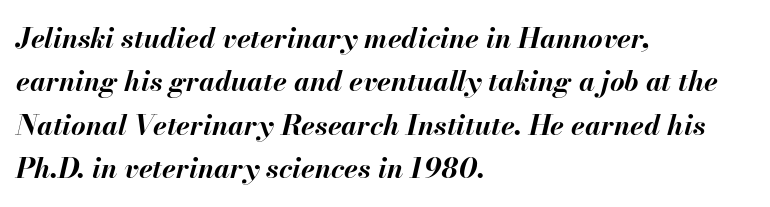
Q: Is the text bold? A: Yes.
Q: Is the text italic (slanted)? A: Yes, it leans right by about 13 degrees.
Q: Is the text underlined? A: No.
Q: How is the paragraph aligned? A: Left-aligned.
Q: Is the spacing between letters normal or unusually wide? A: Normal.
Q: Is the spacing between lines tight, normal or loose? A: Normal.
Q: Width (condensed, normal, or wide)? A: Normal.
Q: Stroke contrast? A: Medium.
Q: x-height? A: Small.
Q: Monospaced? A: No.
